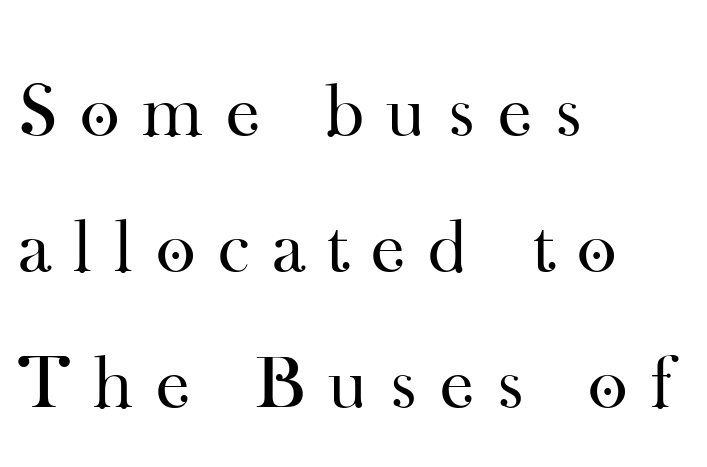
{"serif": "yes", "italic": "no", "bold": "no", "weight": "regular", "width": "normal", "stroke_contrast": "high", "x_height": "small", "monospaced": "no", "underline": "no", "align": "left", "line_spacing_ratio": 1.79, "letter_spacing": "wide", "letter_spacing_em": 0.3, "glyph_px": 76}
